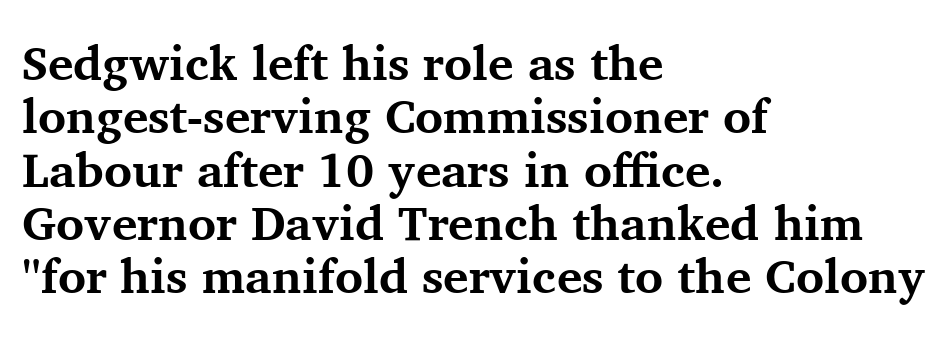
Q: Is the text bold? A: Yes.
Q: Is the text italic (slanted)? A: No, it is upright.
Q: Is the typeface a serif or a sans-serif typeface? A: Serif.
Q: Is the text underlined? A: No.
Q: How is the paragraph aligned? A: Left-aligned.
Q: Is the spacing between letters normal or unusually wide? A: Normal.
Q: Is the spacing between lines tight, normal or loose? A: Tight.
Q: Width (condensed, normal, or wide)? A: Normal.
Q: Stroke contrast? A: Medium.
Q: x-height? A: Medium.
Q: Monospaced? A: No.
